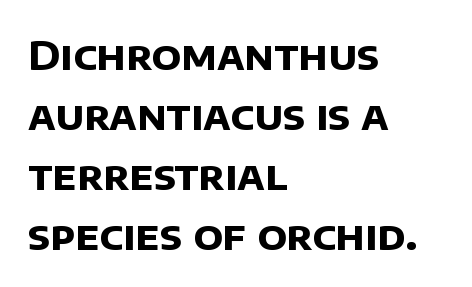
Q: Is the text bold? A: Yes.
Q: Is the typeface a serif or a sans-serif typeface? A: Sans-serif.
Q: Is the text underlined? A: No.
Q: How is the paragraph aligned? A: Left-aligned.
Q: Is the spacing between letters normal or unusually wide? A: Normal.
Q: Is the spacing between lines tight, normal or loose? A: Normal.
Q: Width (condensed, normal, or wide)? A: Normal.
Q: Stroke contrast? A: Low.
Q: x-height? A: Large.
Q: Monospaced? A: No.
